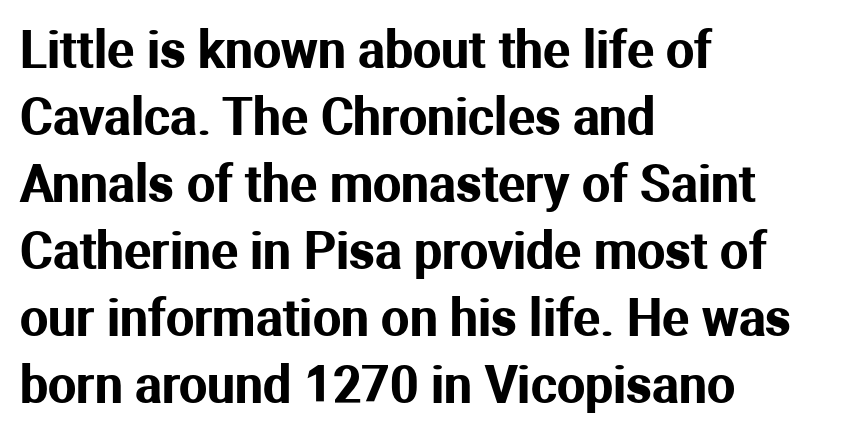
Q: Is the text italic (slanted)? A: No, it is upright.
Q: Is the typeface a serif or a sans-serif typeface? A: Sans-serif.
Q: Is the text underlined? A: No.
Q: How is the paragraph aligned? A: Left-aligned.
Q: Is the spacing between letters normal or unusually wide? A: Normal.
Q: Is the spacing between lines tight, normal or loose? A: Normal.
Q: Width (condensed, normal, or wide)? A: Normal.
Q: Stroke contrast? A: Medium.
Q: x-height? A: Medium.
Q: Monospaced? A: No.
